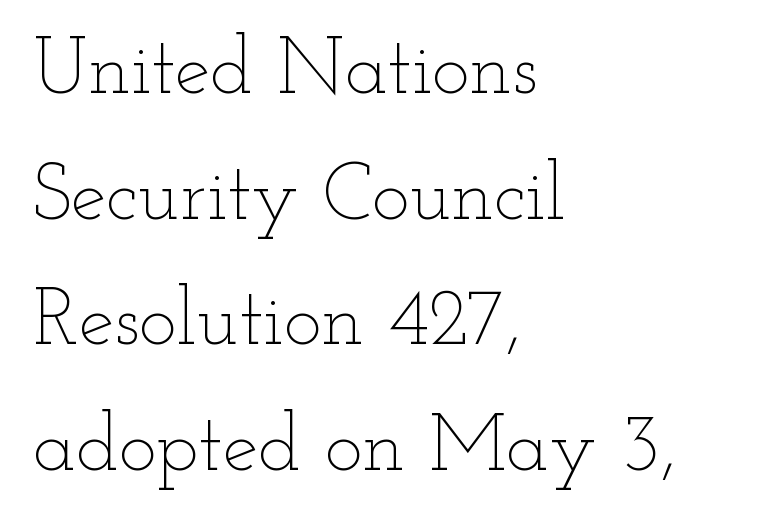
{"italic": "no", "bold": "no", "weight": "thin", "width": "wide", "stroke_contrast": "low", "x_height": "small", "monospaced": "no", "underline": "no", "align": "left", "line_spacing": "normal", "line_spacing_ratio": 1.57, "letter_spacing": "normal", "letter_spacing_em": 0.0, "glyph_px": 80}
